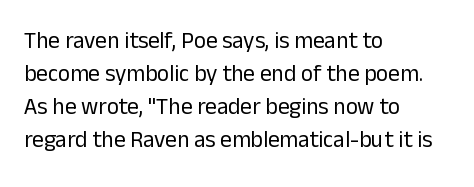
{"italic": "no", "bold": "no", "underline": "no", "align": "left", "line_spacing": "normal", "line_spacing_ratio": 1.43, "letter_spacing": "normal", "letter_spacing_em": 0.0, "glyph_px": 23}
